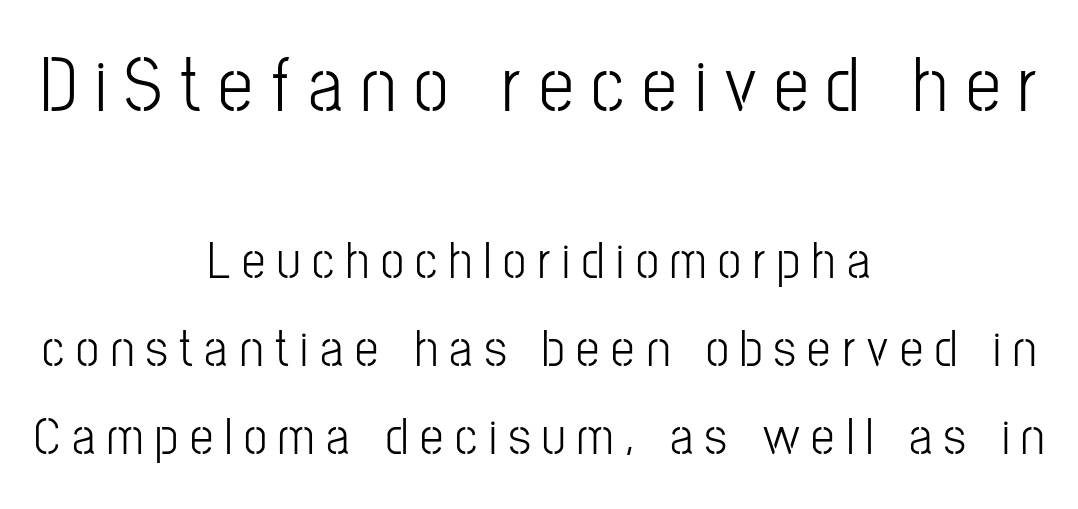
The image shows 78 px condensed sans-serif type, upright; set centered, normal line spacing (1.69x), unusually wide letter spacing (+0.23 em), not underlined; the first (top) block is 1.5x larger; low stroke contrast and a medium x-height.
